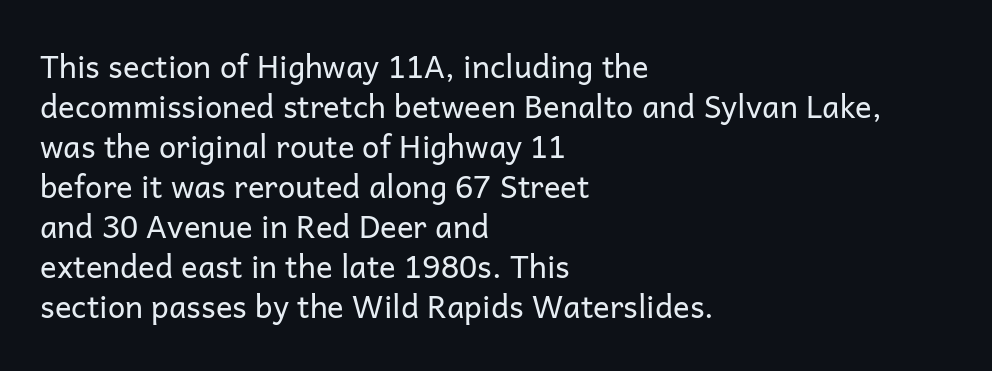
The image shows 31 px regular-weight sans-serif type, upright; set left-aligned, normal line spacing (1.29x), normal letter spacing, not underlined; low stroke contrast and a medium x-height.
